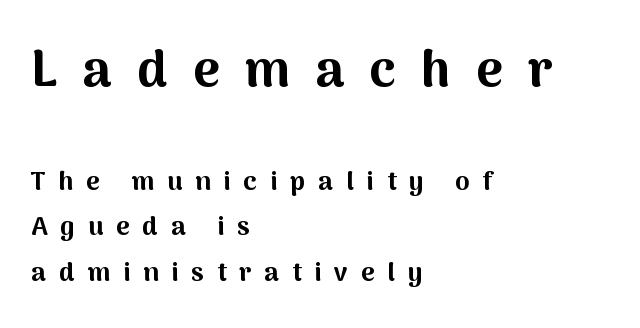
The image shows 51 px bold sans-serif type, upright; set left-aligned, line spacing 1.76x, unusually wide letter spacing (+0.5 em), not underlined; the first (top) block is 1.96x larger; medium stroke contrast and a medium x-height.
